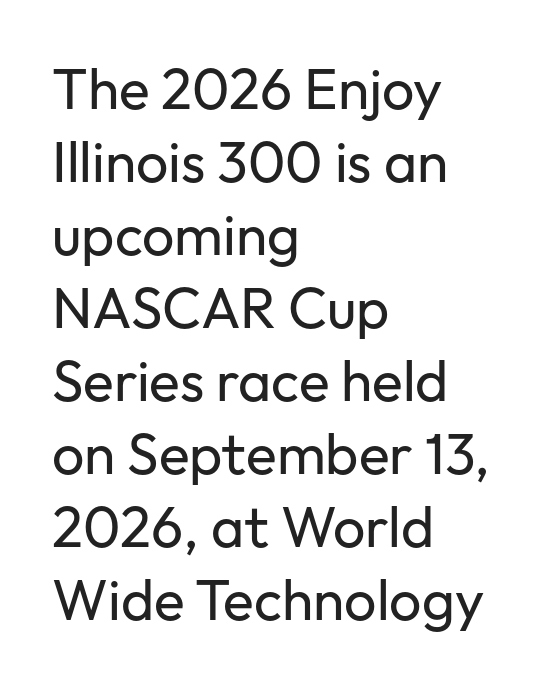
The image shows 57 px regular-weight sans-serif type, upright; set left-aligned, normal line spacing (1.28x), normal letter spacing, not underlined; low stroke contrast and a medium x-height.
